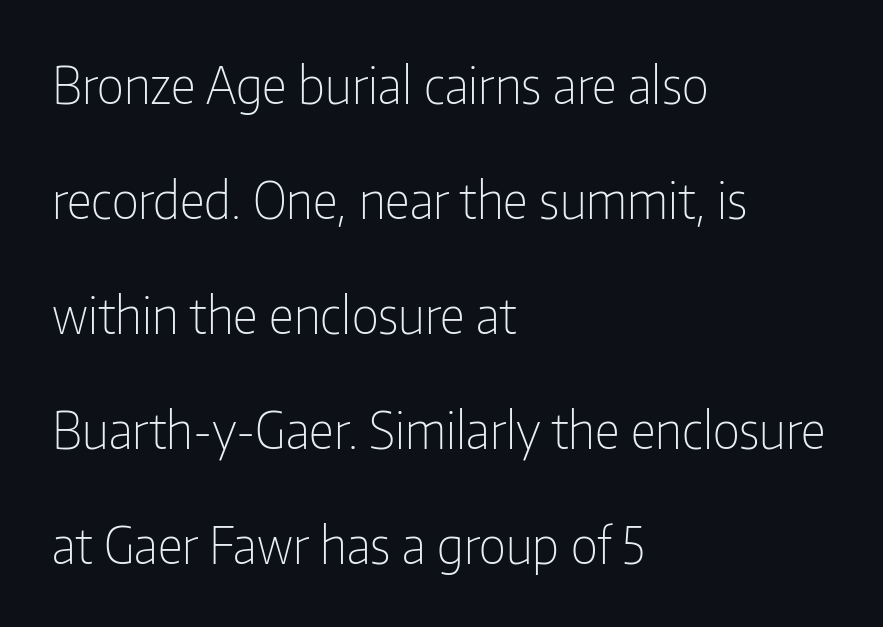
{"serif": "no", "italic": "no", "bold": "no", "weight": "light", "width": "condensed", "stroke_contrast": "low", "x_height": "medium", "monospaced": "no", "underline": "no", "align": "left", "line_spacing": "loose", "line_spacing_ratio": 2.3, "letter_spacing": "normal", "letter_spacing_em": 0.0, "glyph_px": 50}
